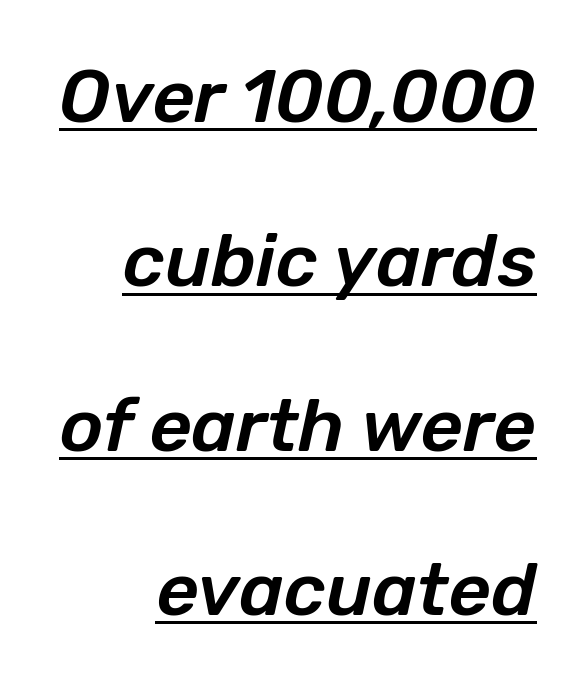
The image shows 74 px text type, italic (leaning right); set right-aligned, loose line spacing (2.22x), normal letter spacing, underlined; low stroke contrast and a medium x-height.
